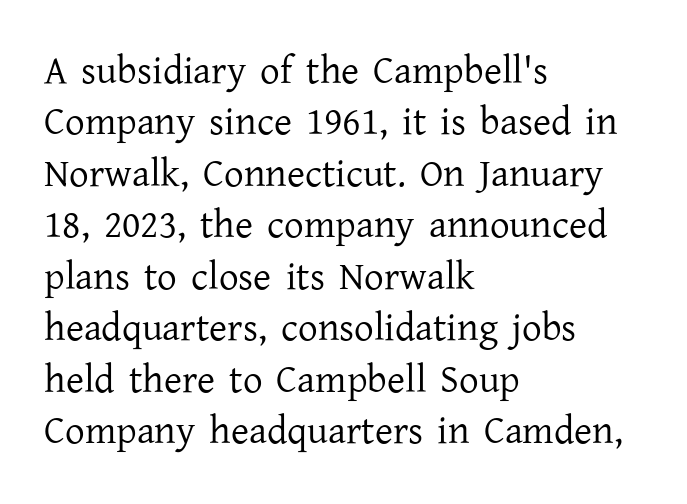
{"serif": "yes", "italic": "no", "bold": "no", "weight": "regular", "width": "normal", "stroke_contrast": "low", "x_height": "medium", "monospaced": "no", "underline": "no", "align": "left", "line_spacing": "normal", "line_spacing_ratio": 1.32, "letter_spacing": "normal", "letter_spacing_em": 0.0, "glyph_px": 39}
